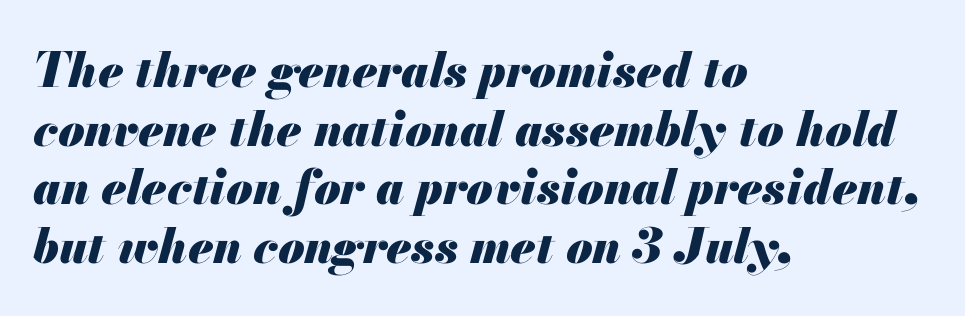
{"italic": "yes", "lean": "right", "slant_degrees": 13, "bold": "yes", "weight": "heavy", "width": "normal", "stroke_contrast": "medium", "x_height": "small", "monospaced": "no", "underline": "no", "align": "left", "line_spacing_ratio": 1.22, "letter_spacing": "normal", "letter_spacing_em": 0.0, "glyph_px": 48}
